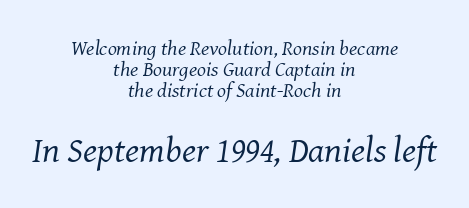
The image shows 36 px regular-weight serif type, italic (leaning right); set centered, tight line spacing (0.99x), normal letter spacing, not underlined; the second (bottom) block is 1.71x larger; medium stroke contrast and a medium x-height.
